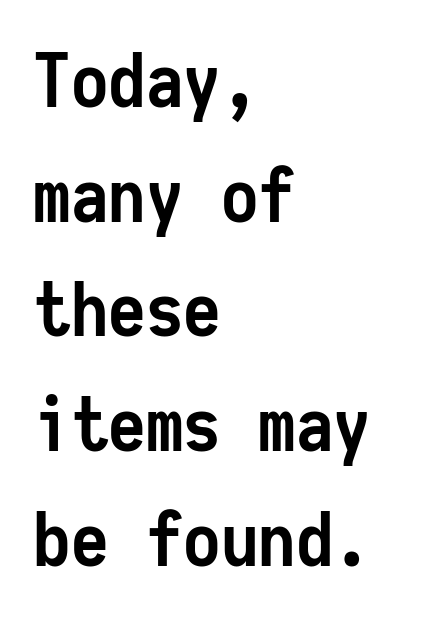
You'd pick this weight for a headline — it's a proper bold. A typesetter would call this leading conventional body-copy spacing. Casual observation: everything's shoved over to the left. The specimen reads as upright at a glance. The specimen omits any rule beneath the text block's lines. Characters follow at the spacing the type designer built in.
